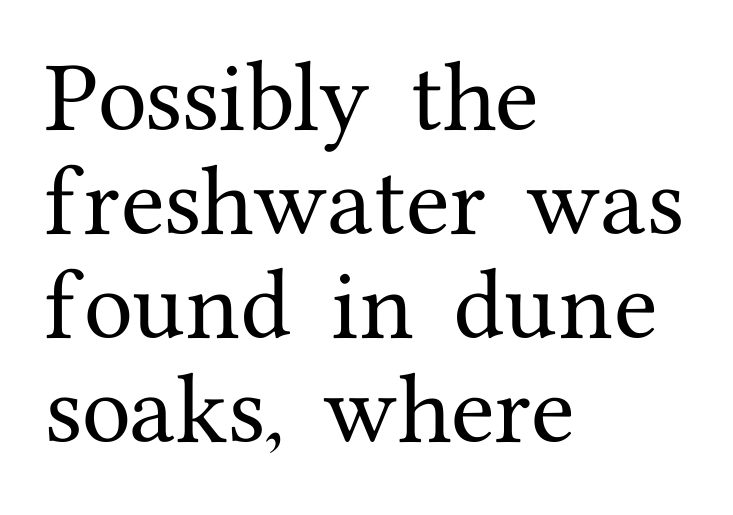
{"serif": "yes", "italic": "no", "width": "normal", "stroke_contrast": "medium", "x_height": "medium", "monospaced": "no", "underline": "no", "align": "left", "line_spacing": "normal", "line_spacing_ratio": 1.3, "letter_spacing": "normal", "letter_spacing_em": 0.0, "glyph_px": 80}
